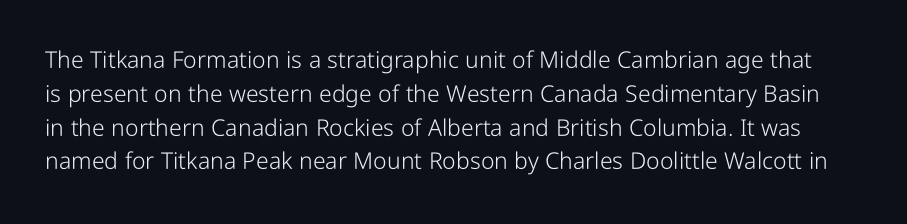
The letters stand upright; this is a roman face. On a weight scale, this lands at 450 or below. Any mark beneath the type? The region is blank. The letterforms sit shoulder to shoulder at normal distance. The rendering uses a moderate line-height, typical for paragraphs.
